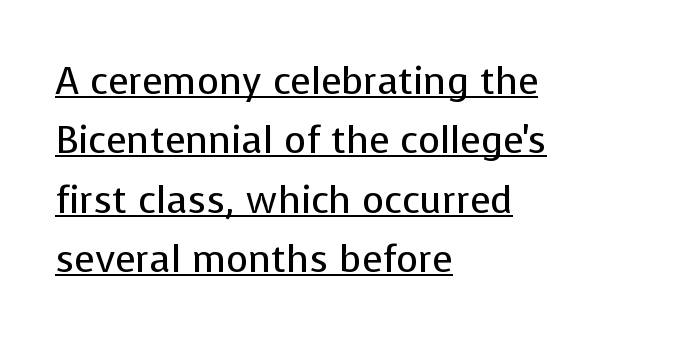
{"serif": "no", "italic": "no", "bold": "no", "weight": "regular", "width": "normal", "stroke_contrast": "low", "x_height": "medium", "monospaced": "no", "underline": "yes", "align": "left", "line_spacing": "normal", "line_spacing_ratio": 1.56, "letter_spacing": "normal", "letter_spacing_em": 0.0, "glyph_px": 38}
